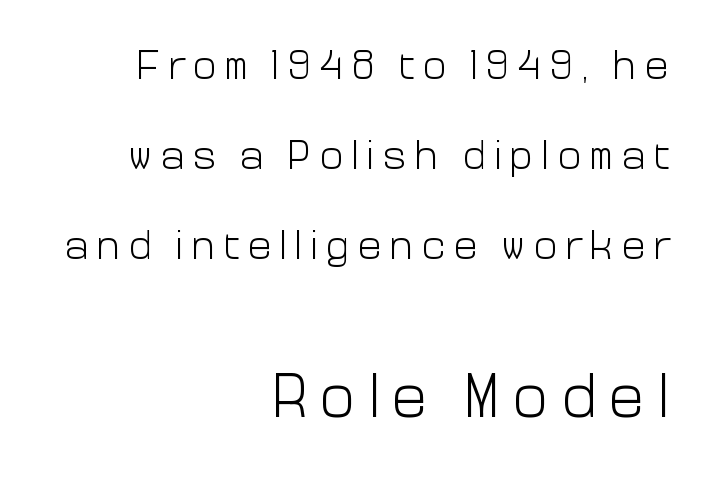
Typographically, this falls in the sans-serif category. The line-height multiplier appears high, well above default. Visually, the bottom section dominates because its glyphs are scaled up. Honestly, there is no underline to notice here at all.
